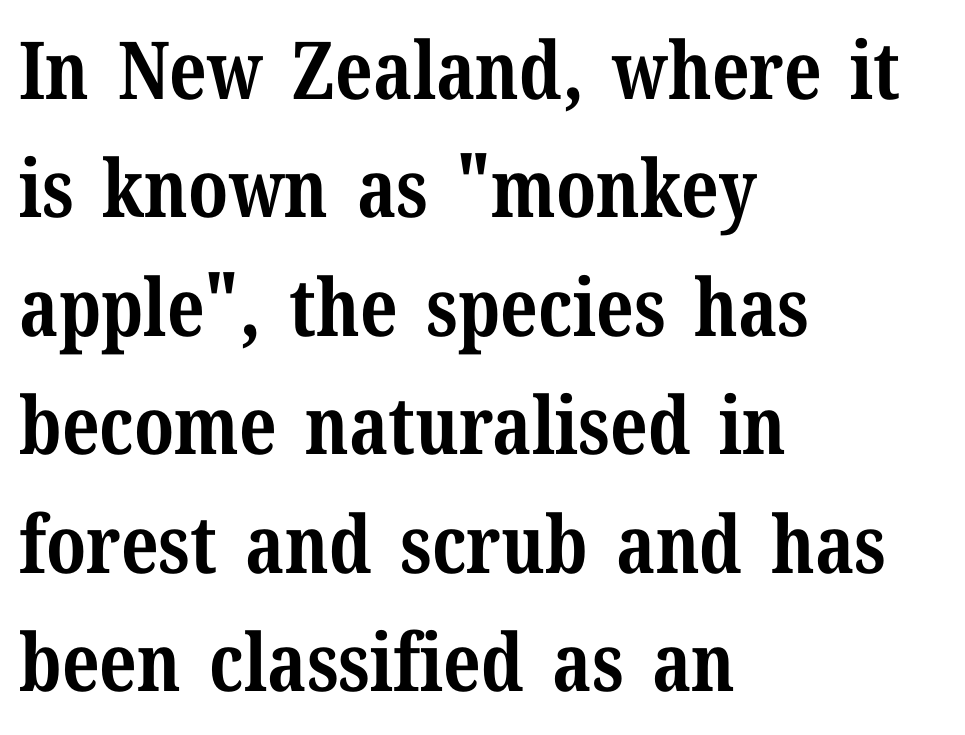
The image shows 80 px bold serif type, upright; set left-aligned, normal line spacing (1.48x), normal letter spacing, not underlined; medium stroke contrast and a medium x-height.
